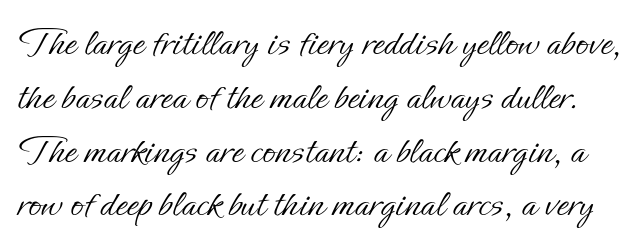
{"bold": "no", "weight": "light", "width": "normal", "stroke_contrast": "low", "x_height": "small", "monospaced": "no", "underline": "no", "line_spacing": "normal", "line_spacing_ratio": 1.28, "letter_spacing": "normal", "letter_spacing_em": 0.0, "glyph_px": 42}
